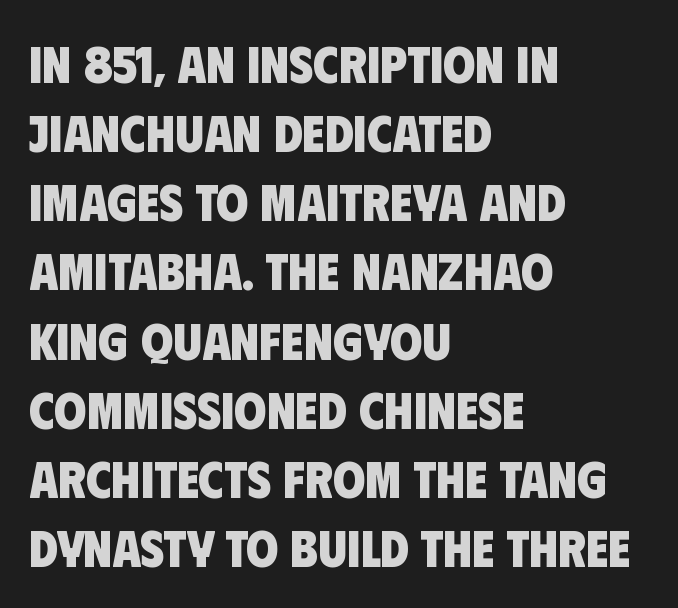
The image shows 52 px heavy, condensed sans-serif type; set left-aligned, normal line spacing (1.33x), normal letter spacing, not underlined; low stroke contrast and a large x-height.
